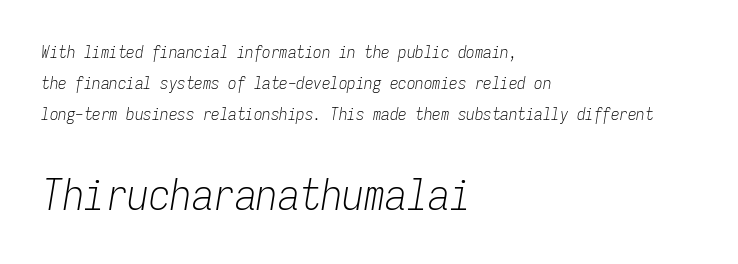
Q: Is the text bold? A: No.
Q: Is the text italic (slanted)? A: Yes, it leans right by about 9 degrees.
Q: Is the text underlined? A: No.
Q: How is the paragraph aligned? A: Left-aligned.
Q: Is the spacing between letters normal or unusually wide? A: Normal.
Q: Which block of text is set in a larger size, the first (top) or the second (bottom)? A: The second (bottom) one.
Q: Width (condensed, normal, or wide)? A: Condensed.
Q: Stroke contrast? A: Low.
Q: x-height? A: Medium.
Q: Monospaced? A: Yes.
